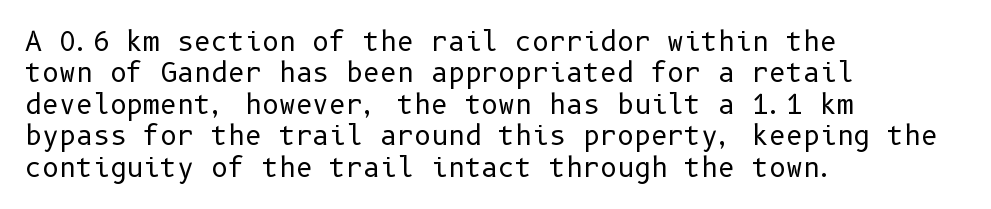
The image shows 26 px text type, upright; set left-aligned, line spacing 1.21x, normal letter spacing, not underlined.
